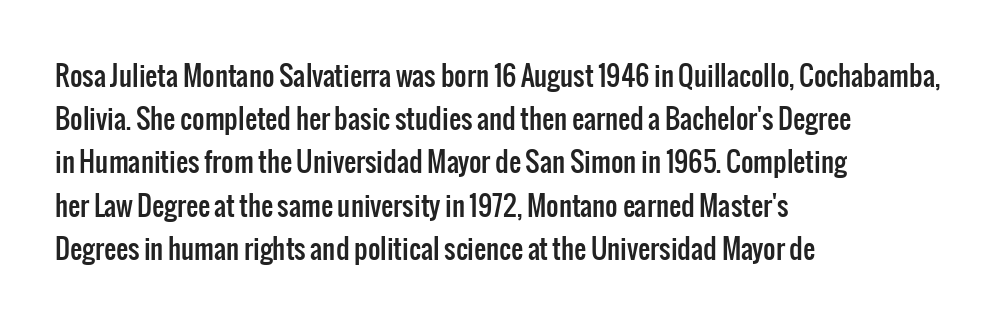
{"italic": "no", "underline": "no", "align": "left", "line_spacing": "normal", "line_spacing_ratio": 1.6, "letter_spacing": "normal", "letter_spacing_em": 0.0, "glyph_px": 27}
